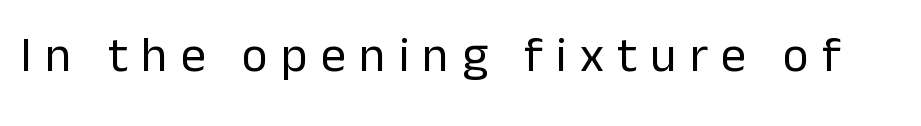
The image shows 50 px regular-weight sans-serif type, upright; set unusually wide letter spacing (+0.26 em), not underlined; low stroke contrast and a medium x-height.
